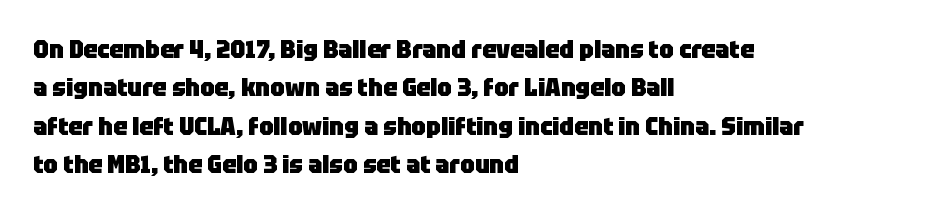
Q: Is the text bold? A: Yes.
Q: Is the text italic (slanted)? A: No, it is upright.
Q: Is the text underlined? A: No.
Q: How is the paragraph aligned? A: Left-aligned.
Q: Is the spacing between letters normal or unusually wide? A: Normal.
Q: Is the spacing between lines tight, normal or loose? A: Normal.
